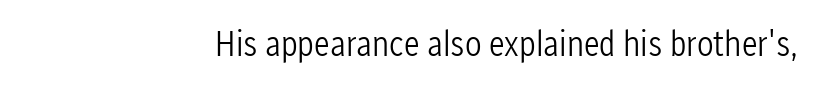
Q: Is the text bold? A: No.
Q: Is the text italic (slanted)? A: No, it is upright.
Q: Is the typeface a serif or a sans-serif typeface? A: Sans-serif.
Q: Is the text underlined? A: No.
Q: How is the paragraph aligned? A: Right-aligned.
Q: Is the spacing between letters normal or unusually wide? A: Normal.
Q: Width (condensed, normal, or wide)? A: Condensed.
Q: Stroke contrast? A: Low.
Q: x-height? A: Medium.
Q: Monospaced? A: No.
